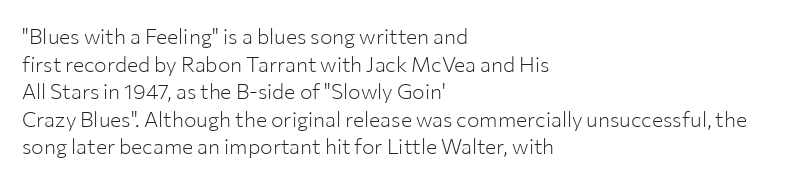
Teacher's note: observe the even left margin — that is flush-left alignment. The line texture is even and compact thanks to regular tracking. The lettering stays uniformly vertical, giving the passage a roman look. The baseline area is clear.
